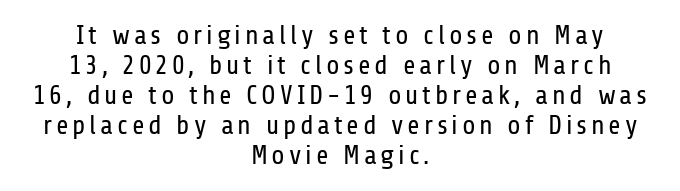
The image shows 27 px text type, upright; set centered, tight line spacing (1.11x), not underlined.
